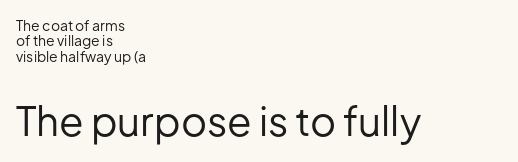
Q: Is the text bold? A: No.
Q: Is the text italic (slanted)? A: No, it is upright.
Q: Is the typeface a serif or a sans-serif typeface? A: Sans-serif.
Q: Is the text underlined? A: No.
Q: How is the paragraph aligned? A: Left-aligned.
Q: Is the spacing between letters normal or unusually wide? A: Normal.
Q: Is the spacing between lines tight, normal or loose? A: Tight.
Q: Which block of text is set in a larger size, the first (top) or the second (bottom)? A: The second (bottom) one.
Q: Width (condensed, normal, or wide)? A: Normal.
Q: Stroke contrast? A: Low.
Q: x-height? A: Medium.
Q: Monospaced? A: No.
